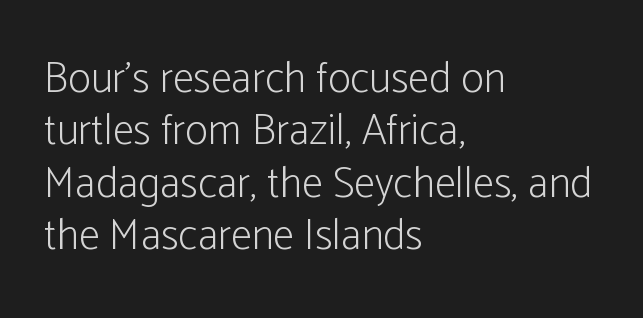
{"serif": "no", "italic": "no", "bold": "no", "weight": "light", "width": "condensed", "stroke_contrast": "low", "x_height": "medium", "monospaced": "no", "underline": "no", "align": "left", "line_spacing_ratio": 1.22, "letter_spacing": "normal", "letter_spacing_em": 0.0, "glyph_px": 43}
